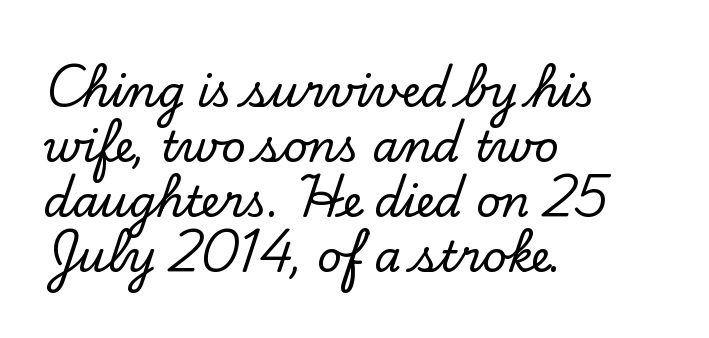
Honestly, the row spacing looks completely unremarkable. Horizontal alignment here is leftward, the default for most running prose. Character widths vary here, with narrow letters taking less room than wide ones. A typesetter would label this face a serif.
